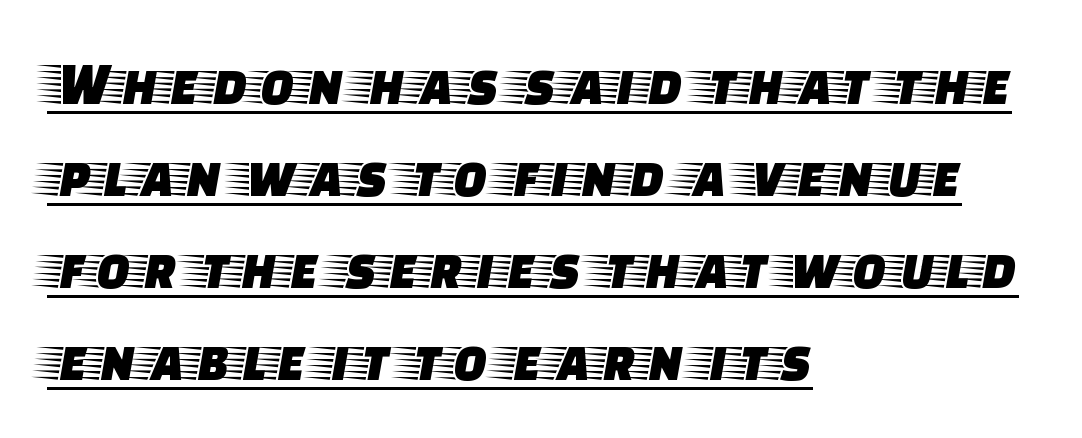
Q: Is the text italic (slanted)? A: Yes.
Q: Is the typeface a serif or a sans-serif typeface? A: Serif.
Q: Is the text underlined? A: Yes.
Q: How is the paragraph aligned? A: Left-aligned.
Q: Is the spacing between letters normal or unusually wide? A: Normal.
Q: Is the spacing between lines tight, normal or loose? A: Normal.
Q: Width (condensed, normal, or wide)? A: Wide.
Q: Stroke contrast? A: Low.
Q: x-height? A: Large.
Q: Monospaced? A: No.
